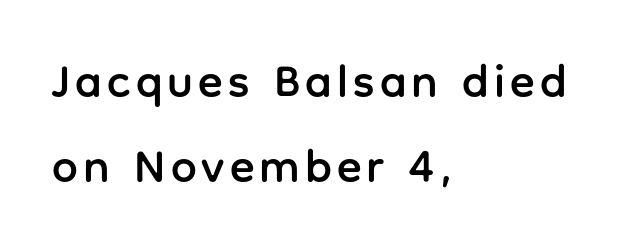
{"serif": "no", "italic": "no", "width": "normal", "stroke_contrast": "low", "x_height": "medium", "monospaced": "no", "underline": "no", "align": "left", "line_spacing_ratio": 1.84, "glyph_px": 46}
